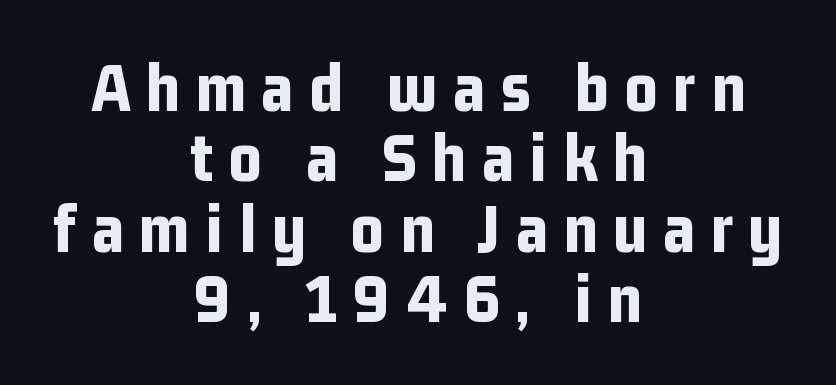
You could not count columns in this text — the font is proportionally spaced. This is roman type, the default non-slanted kind. As a designer I'd log this as weight 700, bold. Type without underlining.
